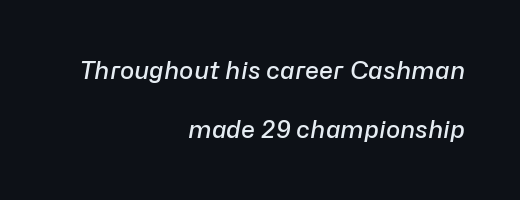
Q: Is the text bold? A: Semi-bold.
Q: Is the text italic (slanted)? A: Yes, it leans right by about 10 degrees.
Q: Is the text underlined? A: No.
Q: How is the paragraph aligned? A: Right-aligned.
Q: Is the spacing between letters normal or unusually wide? A: Normal.
Q: Is the spacing between lines tight, normal or loose? A: Loose.
